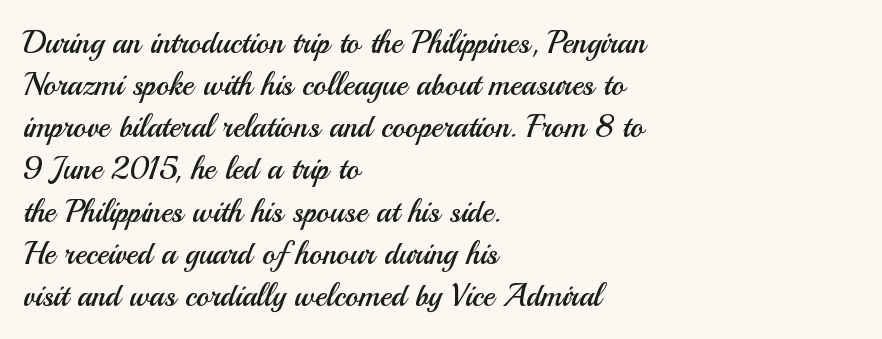
{"serif": "no", "bold": "no", "weight": "regular", "width": "normal", "stroke_contrast": "medium", "x_height": "small", "monospaced": "no", "underline": "no", "align": "left", "line_spacing": "normal", "line_spacing_ratio": 1.36, "letter_spacing": "normal", "letter_spacing_em": 0.0, "glyph_px": 31}
